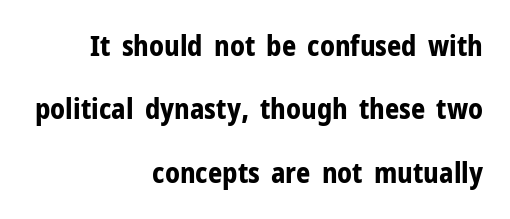
Q: Is the text bold? A: Yes.
Q: Is the text italic (slanted)? A: No, it is upright.
Q: Is the typeface a serif or a sans-serif typeface? A: Sans-serif.
Q: Is the text underlined? A: No.
Q: How is the paragraph aligned? A: Right-aligned.
Q: Is the spacing between letters normal or unusually wide? A: Normal.
Q: Is the spacing between lines tight, normal or loose? A: Loose.
Q: Width (condensed, normal, or wide)? A: Normal.
Q: Stroke contrast? A: Low.
Q: x-height? A: Medium.
Q: Monospaced? A: No.
